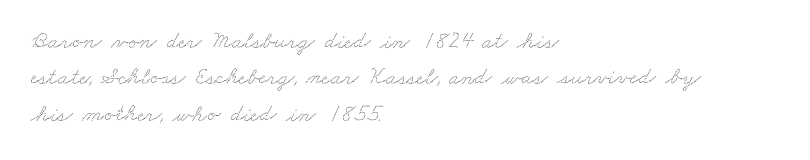
The image shows 24 px text type; set left-aligned, normal line spacing (1.52x), normal letter spacing, not underlined.
